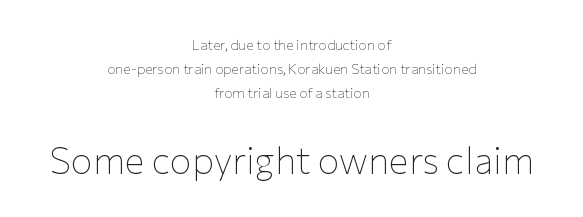
The image shows 37 px thin sans-serif type, upright; set centered, normal line spacing (1.7x), normal letter spacing, not underlined; the second (bottom) block is 2.64x larger; low stroke contrast and a medium x-height.
